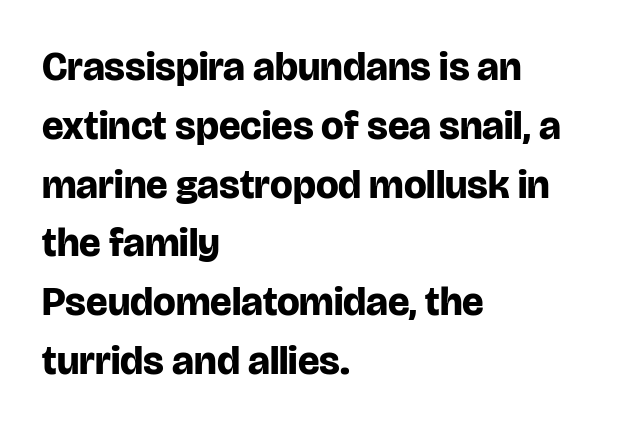
Italic: no, the glyphs are upright roman. The specimen omits any rule beneath the text block's lines. Does the type have serifs? No, each stem ends abruptly. The leading is moderate, giving the passage an even texture. Short and long lines alike share a common starting point at left. Varying glyph widths throughout — classic text-font behaviour.
